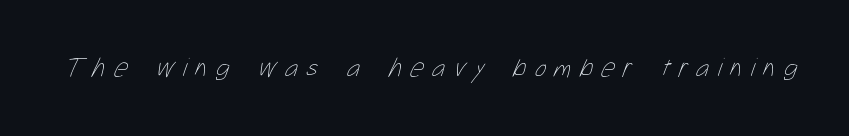
The image shows 27 px text type; set unusually wide letter spacing (+0.31 em), not underlined.
